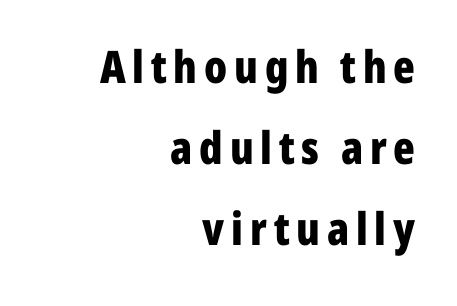
Is there any slant? The stems are plumb. Has an underline been added? It has not. Is the type bold? Yes — the strokes are clearly thick and heavy. The passage shown is typeset with a sans-serif family. A typesetter would call this proportional, since set widths differ per character. The lines in this sample share a right terminus and differ only in where they begin.
